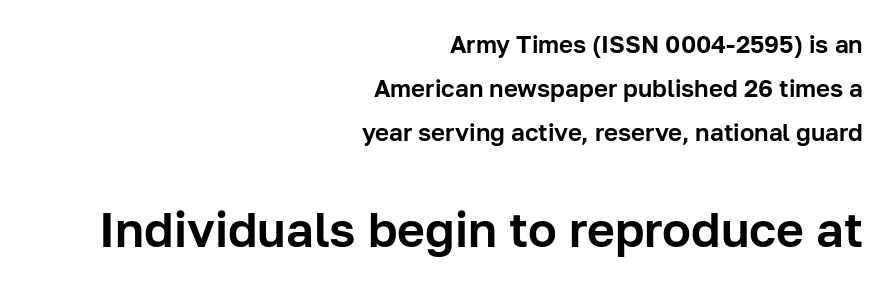
Leftover space on each line is placed entirely before the opening word. Ascenders rise straight up at ninety degrees. Grotesque or geometric, the face here clearly has no serifs. The face used here appears at its bigger size in the lower chunk. The specimen omits any rule beneath the text block's lines. Looks like regular typesetting: each glyph gets only the width it needs.
